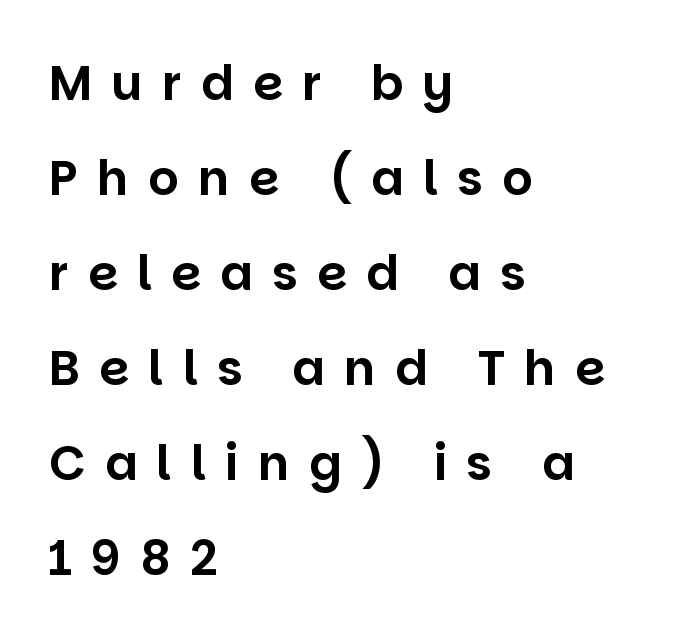
The image shows 48 px sans-serif type, upright; set left-aligned, loose line spacing (1.98x), unusually wide letter spacing (+0.4 em), not underlined; low stroke contrast and a large x-height.
